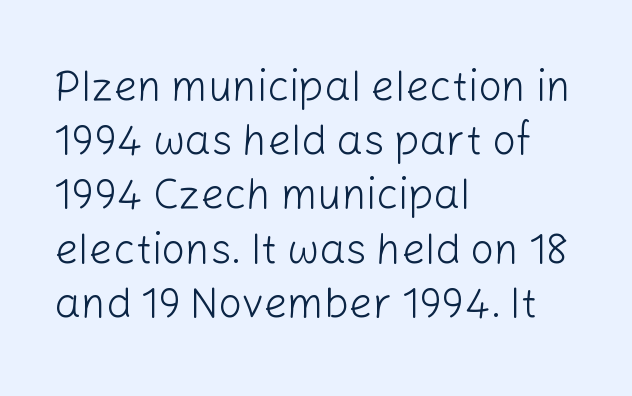
The rag falls on the right side of this text block. Quick note: interline space is typical. Honestly, the letter spacing is just normal — you wouldn't notice it. Each letter's strokes conclude bluntly, with no projecting serifs. Weight: not bold — regular or lighter.
